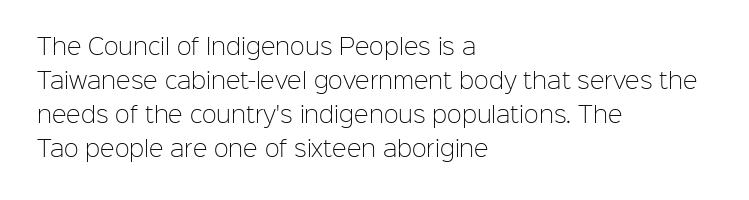
The image shows 22 px text type, upright; set left-aligned, normal line spacing (1.55x), normal letter spacing, not underlined.
